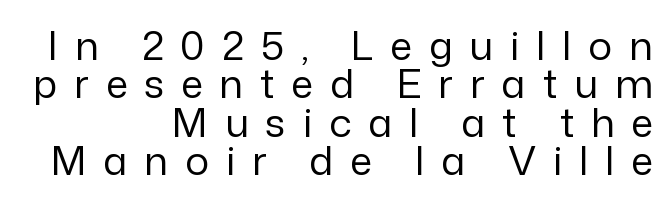
Words float on clear page, feet unadorned. You could not count columns in this text — the font is proportionally spaced. The typesetter chose a ragged-left arrangement here. This is not heavy type; no bold has been used.
